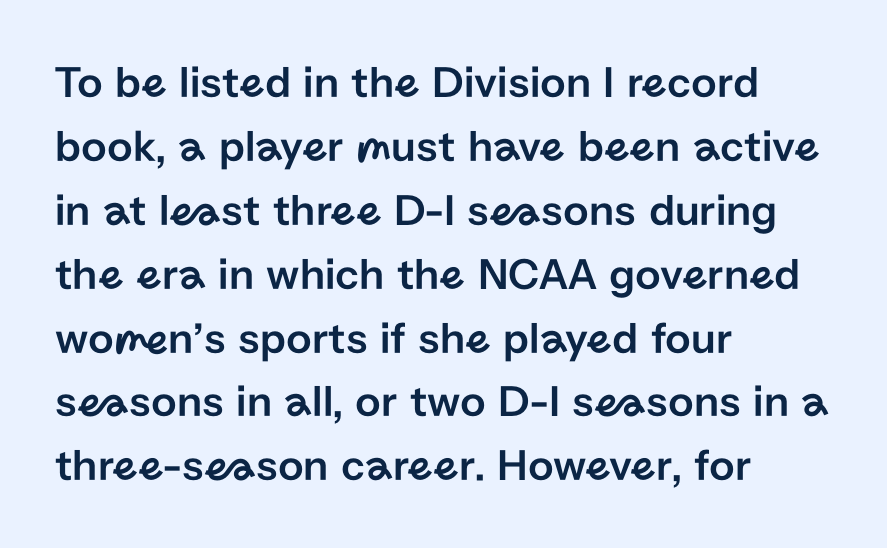
Upright lettering throughout. Character widths vary here, with narrow letters taking less room than wide ones. The lines sit at an ordinary, default distance from one another. Decoration check: the copy has no underline. The text was rendered using a sans face with plain stroke endings.
